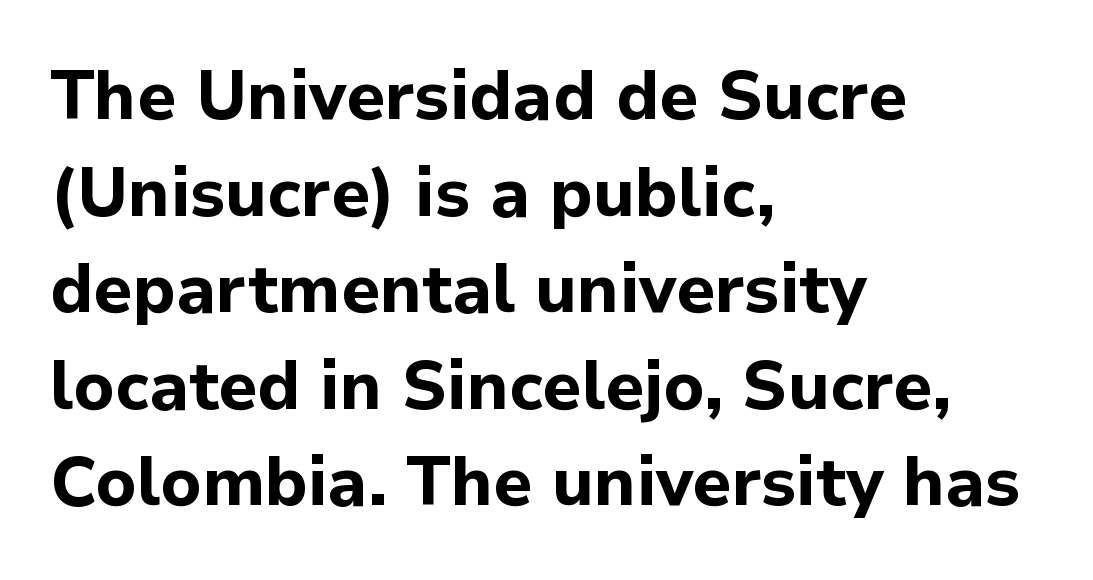
The image shows 68 px bold sans-serif type, upright; set left-aligned, normal line spacing (1.42x), normal letter spacing, not underlined; low stroke contrast and a medium x-height.
